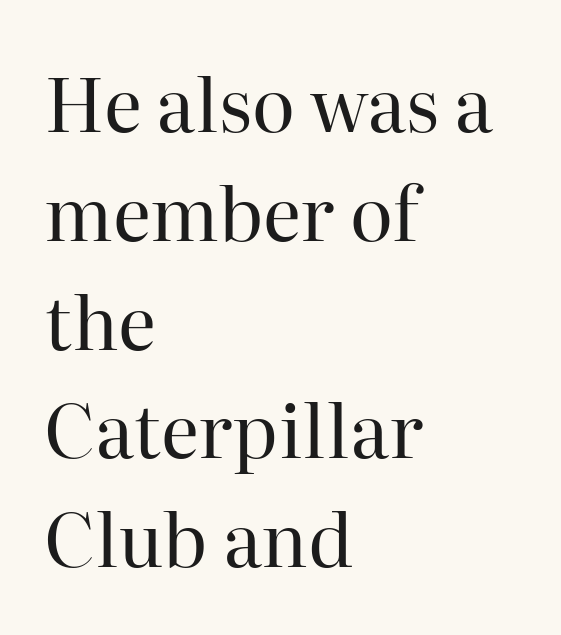
Q: Is the text bold? A: No.
Q: Is the text italic (slanted)? A: No, it is upright.
Q: Is the typeface a serif or a sans-serif typeface? A: Serif.
Q: Is the text underlined? A: No.
Q: How is the paragraph aligned? A: Left-aligned.
Q: Is the spacing between letters normal or unusually wide? A: Normal.
Q: Is the spacing between lines tight, normal or loose? A: Normal.
Q: Width (condensed, normal, or wide)? A: Normal.
Q: Stroke contrast? A: High.
Q: x-height? A: Medium.
Q: Monospaced? A: No.
